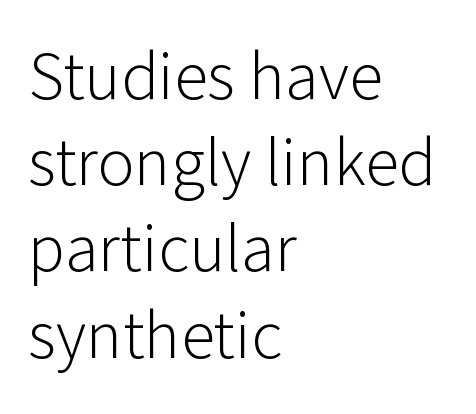
{"serif": "no", "italic": "no", "bold": "no", "weight": "light", "width": "normal", "stroke_contrast": "low", "x_height": "medium", "monospaced": "no", "underline": "no", "align": "left", "line_spacing": "normal", "line_spacing_ratio": 1.25, "letter_spacing": "normal", "letter_spacing_em": 0.0, "glyph_px": 69}
